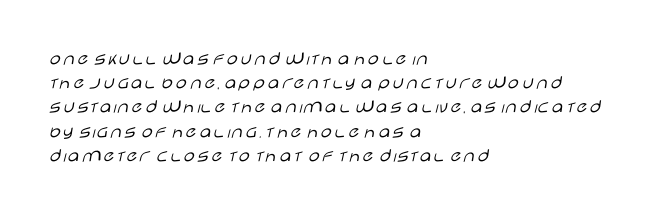
Decoration check: the copy has no underline. Words appear dense and cohesive because spacing is normal. The typesetter chose a ragged-right arrangement here.
